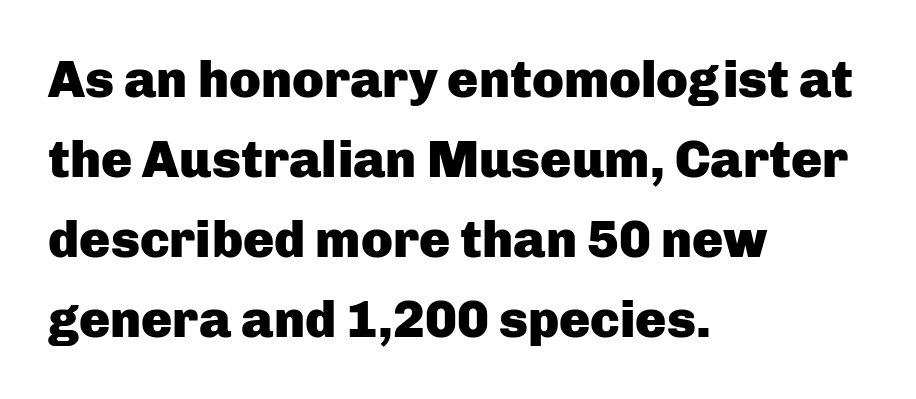
A typesetter would call this leading conventional body-copy spacing. Character widths vary here, with narrow letters taking less room than wide ones. Layout note: lines flush left. The foot of each line stays bare and open.
